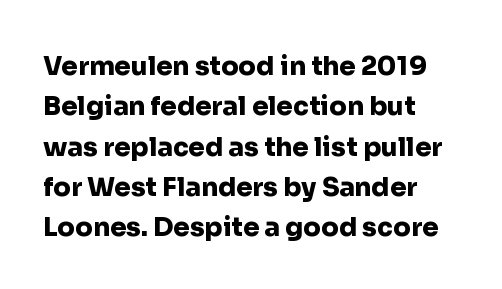
{"italic": "no", "bold": "yes", "underline": "no", "align": "left", "line_spacing": "normal", "line_spacing_ratio": 1.55, "letter_spacing": "normal", "letter_spacing_em": 0.0, "glyph_px": 26}
